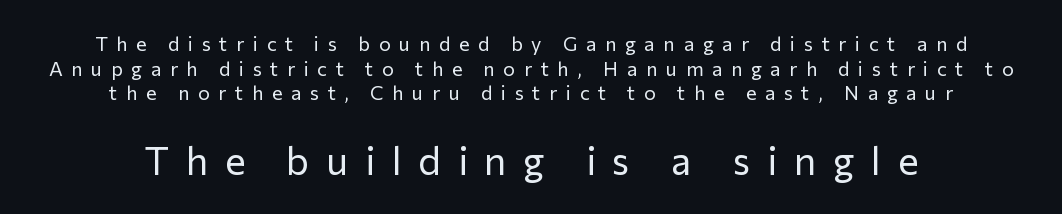
{"serif": "no", "italic": "no", "bold": "no", "weight": "regular", "width": "normal", "stroke_contrast": "low", "x_height": "medium", "monospaced": "no", "underline": "no", "align": "center", "line_spacing_ratio": 1.23, "letter_spacing": "wide", "letter_spacing_em": 0.43, "larger_block": "second", "size_ratio": 1.95, "glyph_px": 39}
